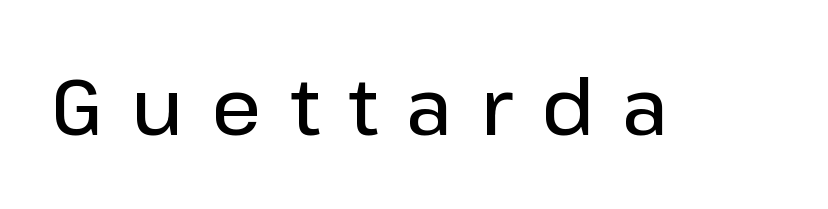
{"serif": "no", "italic": "no", "bold": "semi", "weight": "semibold", "width": "normal", "stroke_contrast": "low", "x_height": "medium", "monospaced": "no", "underline": "no", "letter_spacing": "wide", "letter_spacing_em": 0.36, "glyph_px": 78}
